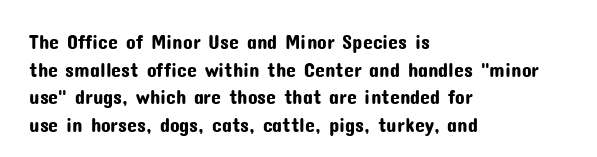
{"italic": "no", "underline": "no", "align": "left", "line_spacing": "normal", "line_spacing_ratio": 1.38, "letter_spacing": "normal", "letter_spacing_em": 0.0, "glyph_px": 20}
